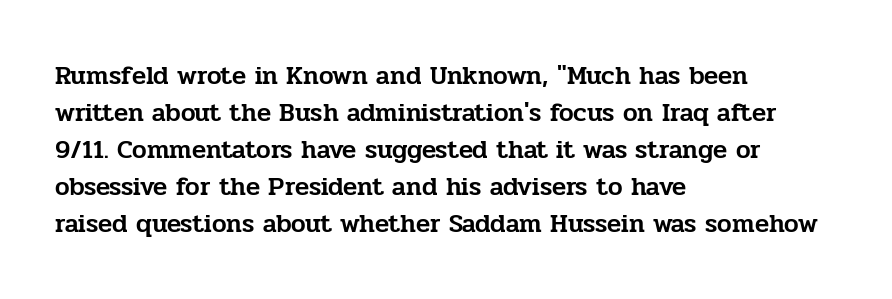
The image shows 26 px text type, upright; set left-aligned, normal line spacing (1.42x), normal letter spacing, not underlined.
